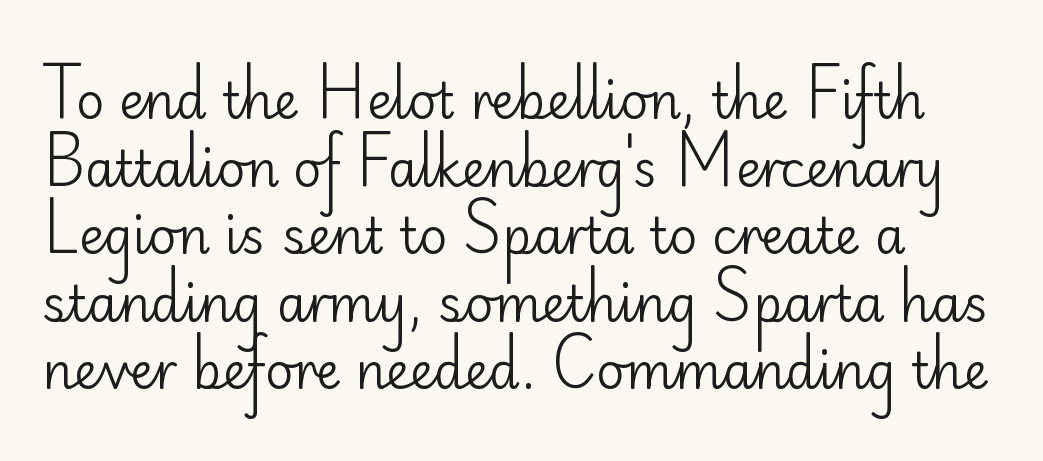
The letters advance in unequal steps, a hallmark of proportional type. Think standard paragraph weight, or any step lighter than that. Italic: no, the glyphs are upright roman. The gap between lines stays unmarked.
